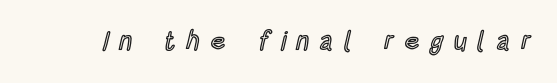
Quick note: underline off. Each word looks stretched out because of the extra space between its letters.
